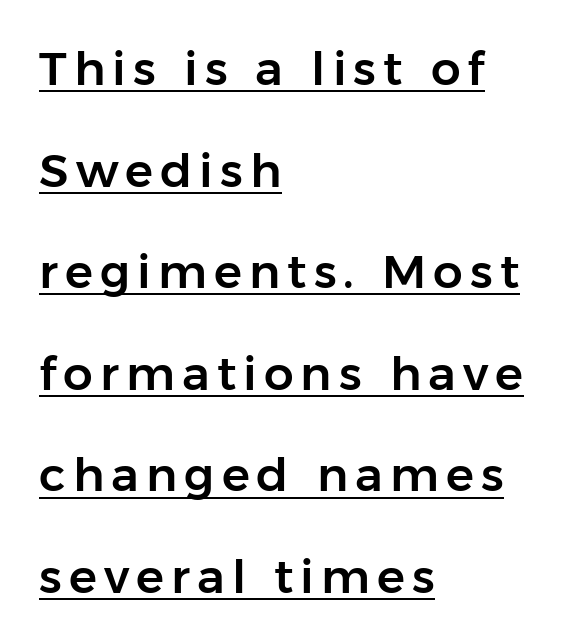
The image shows 47 px sans-serif type, upright; set left-aligned, loose line spacing (2.16x), underlined; low stroke contrast and a medium x-height.
